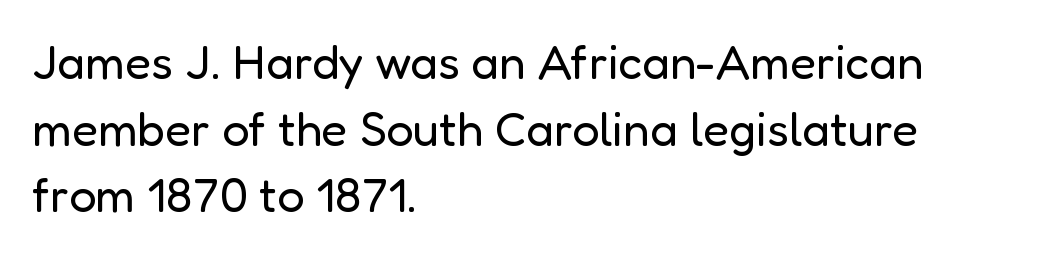
The image shows 48 px regular-weight sans-serif type, upright; set left-aligned, normal line spacing (1.39x), normal letter spacing, not underlined; low stroke contrast and a medium x-height.
